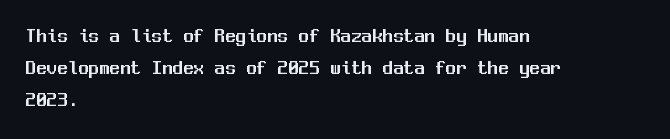
The image shows 21 px text type, upright; set left-aligned, normal line spacing (1.53x), normal letter spacing, not underlined.
